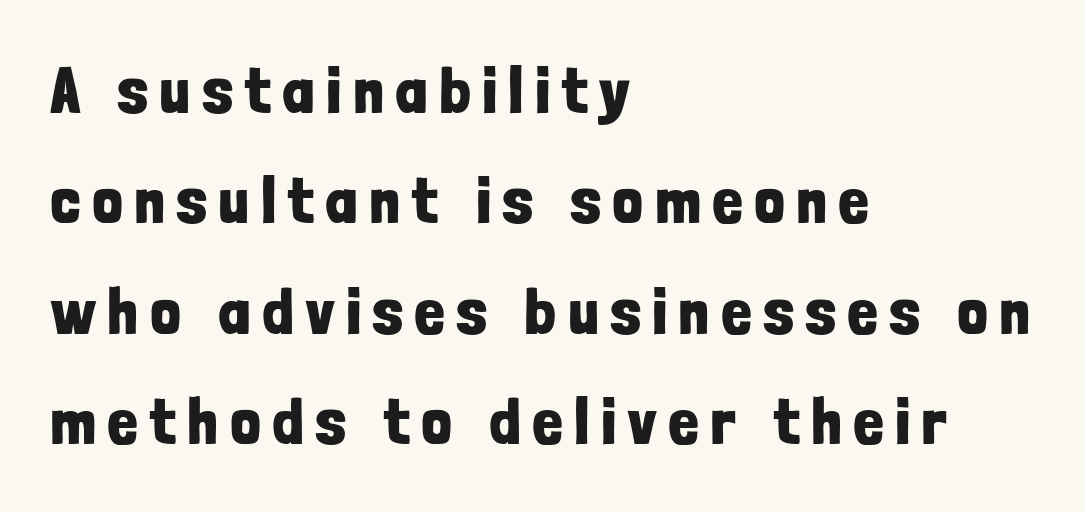
The rag falls on the right side of this text block. The axis of the letterforms is exactly vertical. Caption: bold face, heavy strokes. The typeface chosen for these lines omits serifs. Looks like regular typesetting: each glyph gets only the width it needs.
